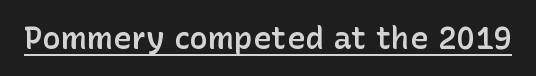
{"serif": "no", "italic": "no", "bold": "semi", "weight": "semibold", "width": "normal", "stroke_contrast": "low", "x_height": "medium", "monospaced": "no", "underline": "yes", "letter_spacing": "normal", "letter_spacing_em": 0.0, "glyph_px": 31}
